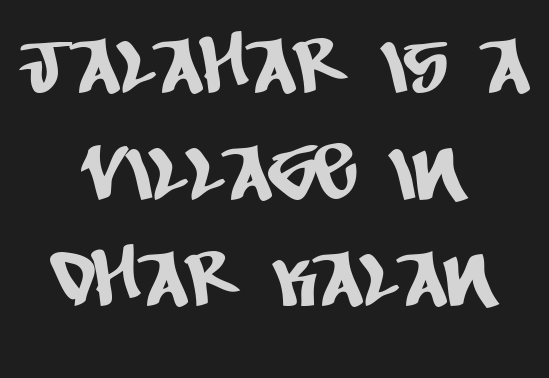
The image shows 79 px condensed sans-serif type; set centered, normal line spacing (1.35x), normal letter spacing, not underlined; low stroke contrast and a large x-height.
